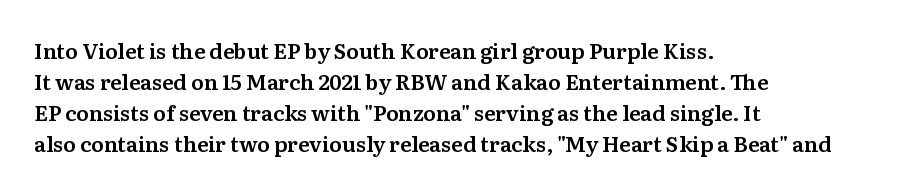
Q: Is the text italic (slanted)? A: No, it is upright.
Q: Is the text underlined? A: No.
Q: How is the paragraph aligned? A: Left-aligned.
Q: Is the spacing between letters normal or unusually wide? A: Normal.
Q: Is the spacing between lines tight, normal or loose? A: Normal.
